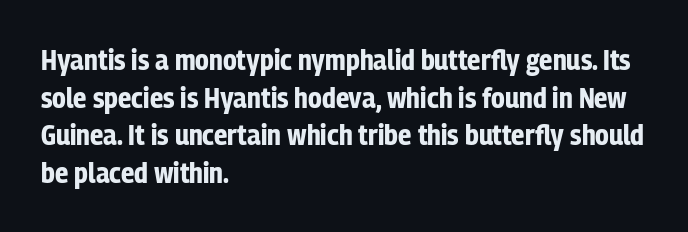
Unlike a traditional serif, this face leaves its strokes unadorned. Each letter keeps its own natural width here, so spacing adapts to shape. Nothing unusual about the tracking: characters are spaced as the font intends. The gap between lines stays unmarked. Every character sits straight up, as roman type does. Visually the block forms a straight wall on the left and a jagged coastline on the right.
